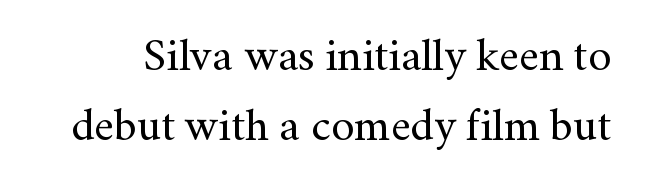
{"serif": "yes", "italic": "no", "bold": "no", "weight": "regular", "width": "normal", "stroke_contrast": "medium", "x_height": "small", "monospaced": "no", "underline": "no", "line_spacing": "normal", "line_spacing_ratio": 1.52, "letter_spacing": "normal", "letter_spacing_em": 0.0, "glyph_px": 46}
